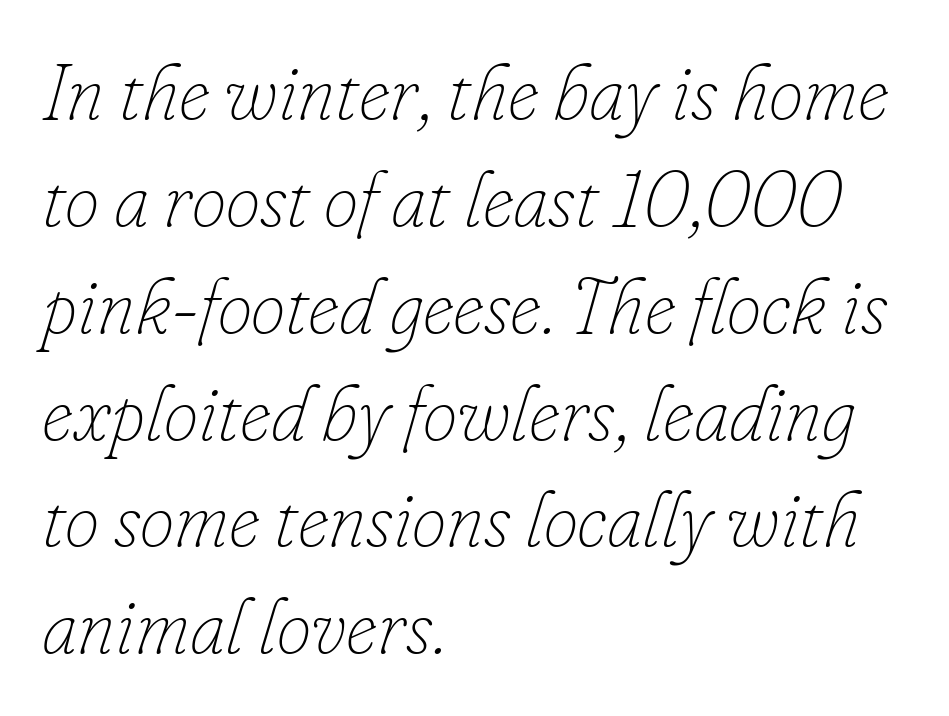
The image shows 78 px thin type, italic (leaning right); set left-aligned, normal line spacing (1.37x), normal letter spacing, not underlined; low stroke contrast and a small x-height.
